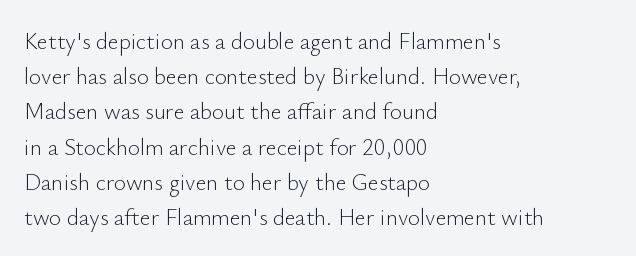
Q: Is the text bold? A: No.
Q: Is the text italic (slanted)? A: No, it is upright.
Q: Is the text underlined? A: No.
Q: How is the paragraph aligned? A: Left-aligned.
Q: Is the spacing between letters normal or unusually wide? A: Normal.
Q: Is the spacing between lines tight, normal or loose? A: Normal.
